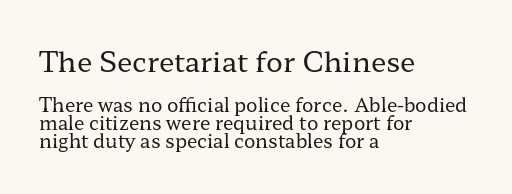
A student would call this left alignment; a typographer would say flush left, rag right. Each letter keeps its own natural width here, so spacing adapts to shape. What stands out about the letter spacing? Nothing — it is the standard amount. On a weight scale, this lands at 450 or below. Rows of type sit shoulder to shoulder in the vertical direction. Whoever set this made the first block the dominant, larger element.
